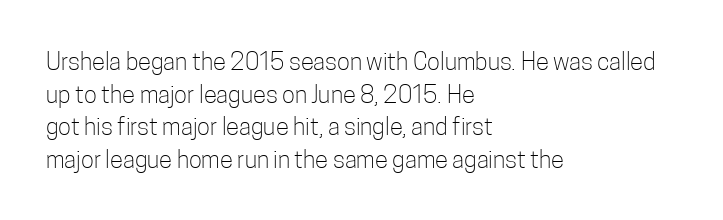
Q: Is the text bold? A: No.
Q: Is the text italic (slanted)? A: No, it is upright.
Q: Is the text underlined? A: No.
Q: How is the paragraph aligned? A: Left-aligned.
Q: Is the spacing between letters normal or unusually wide? A: Normal.
Q: Is the spacing between lines tight, normal or loose? A: Normal.
